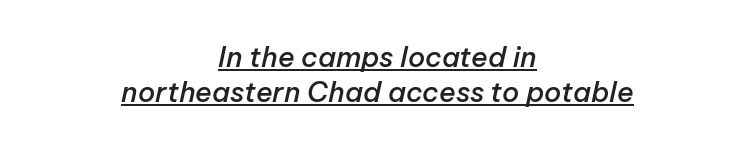
{"italic": "yes", "lean": "right", "slant_degrees": 12, "bold": "semi", "weight": "semibold", "width": "normal", "stroke_contrast": "low", "x_height": "medium", "monospaced": "no", "underline": "yes", "align": "center", "line_spacing": "normal", "line_spacing_ratio": 1.25, "letter_spacing": "normal", "letter_spacing_em": 0.0, "glyph_px": 28}
